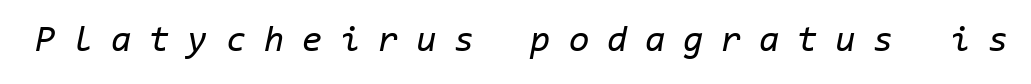
The image shows 37 px regular-weight type, italic (leaning right), monospaced; set unusually wide letter spacing (+0.48 em), not underlined; low stroke contrast and a medium x-height.
